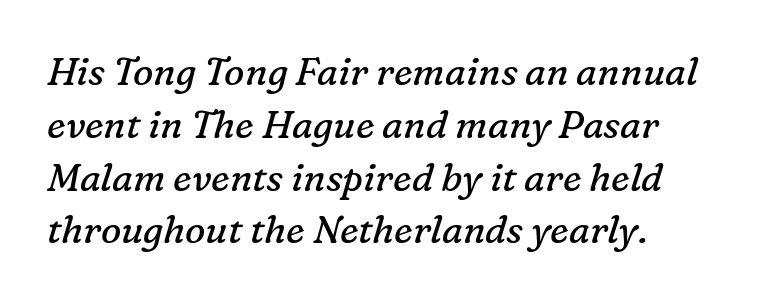
The image shows 38 px regular-weight serif type, italic (leaning right); set left-aligned, normal line spacing (1.39x), normal letter spacing, not underlined; low stroke contrast and a medium x-height.
